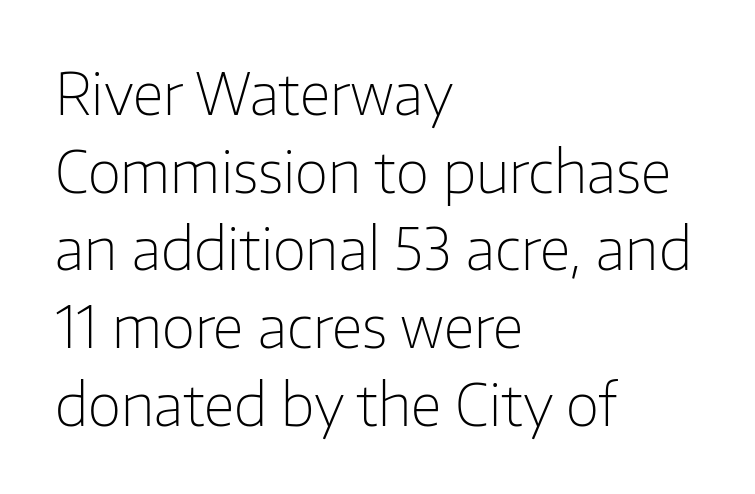
Q: Is the text bold? A: No.
Q: Is the text italic (slanted)? A: No, it is upright.
Q: Is the typeface a serif or a sans-serif typeface? A: Sans-serif.
Q: Is the text underlined? A: No.
Q: How is the paragraph aligned? A: Left-aligned.
Q: Is the spacing between letters normal or unusually wide? A: Normal.
Q: Is the spacing between lines tight, normal or loose? A: Normal.
Q: Width (condensed, normal, or wide)? A: Normal.
Q: Stroke contrast? A: Low.
Q: x-height? A: Medium.
Q: Monospaced? A: No.
